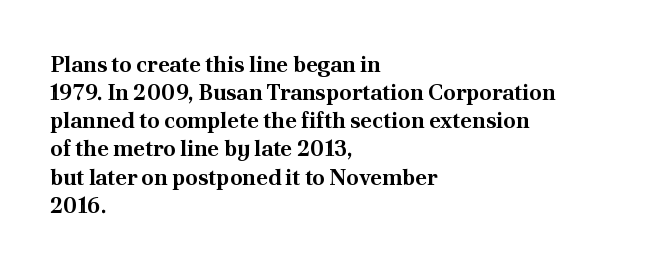
The image shows 22 px bold type, upright; set left-aligned, normal line spacing (1.28x), normal letter spacing, not underlined.
